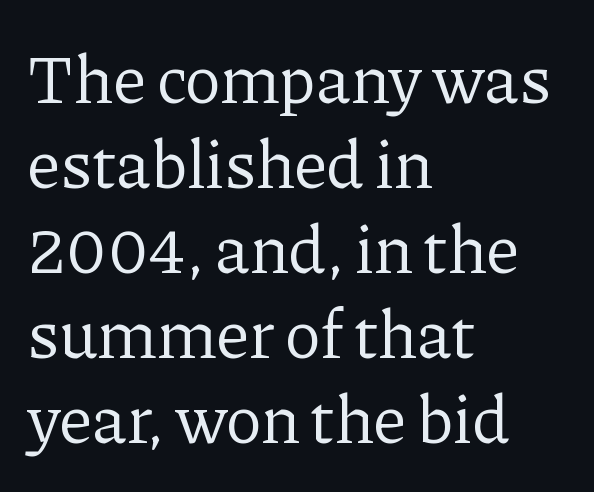
Is there much room between lines? A standard amount, neither cramped nor airy. The words here are not underlined. A light-to-regular cut is what we see here. Horizontal alignment here is leftward, the default for most running prose. Every character sits straight up, as roman type does.
